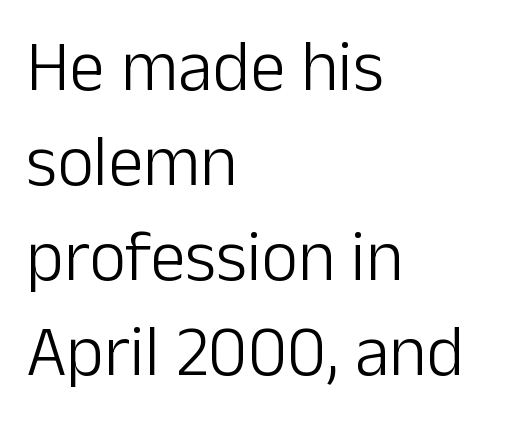
The image shows 71 px light sans-serif type, upright; set left-aligned, normal line spacing (1.34x), normal letter spacing, not underlined; low stroke contrast and a medium x-height.
